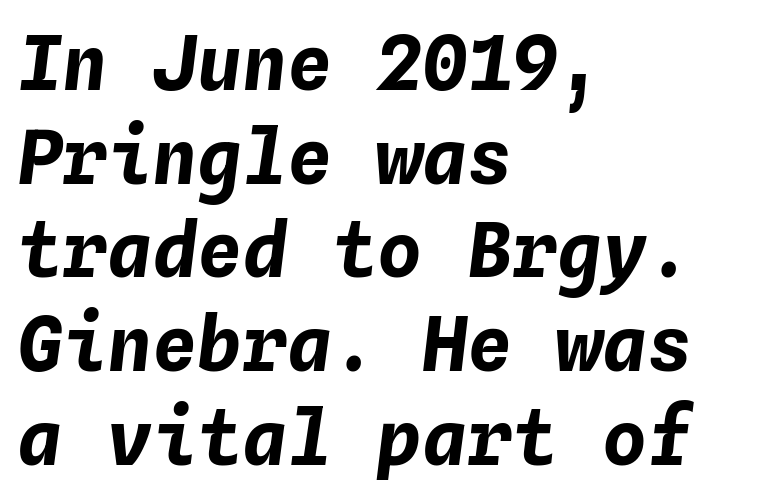
Compared with typical paragraphs, the rows here are spaced about the same. Teacher's note: observe the even left margin — that is flush-left alignment. Monospaced: the letters line up in strict vertical columns. Weight check: bold — yes, fully. Every character sits at an angle, as italics do.
